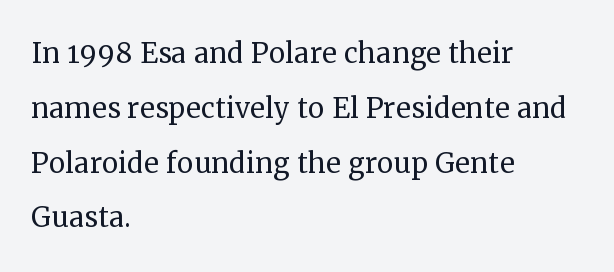
In terms of posture, this sample is upright. Honestly, the row spacing looks completely unremarkable. The words here are not underlined. Check where the strokes stop: tiny serifs finish them off.
